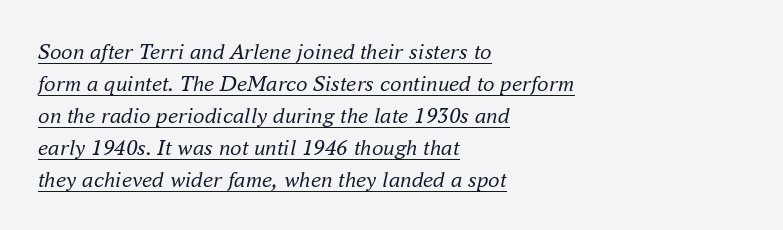
A rule runs beneath these lines of type. Ink coverage per letter is moderate at most. If you measured baseline to baseline, you'd find a middling distance. You can tell it's italic because the verticals aren't actually vertical. The passage shown has conventional tracking throughout. Notice how the passage keeps a crisp vertical edge on the left only.
